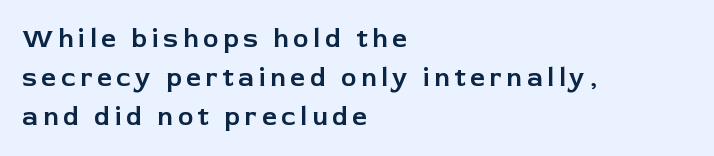
Q: Is the text italic (slanted)? A: No, it is upright.
Q: Is the text underlined? A: No.
Q: How is the paragraph aligned? A: Left-aligned.
Q: Is the spacing between lines tight, normal or loose? A: Normal.
